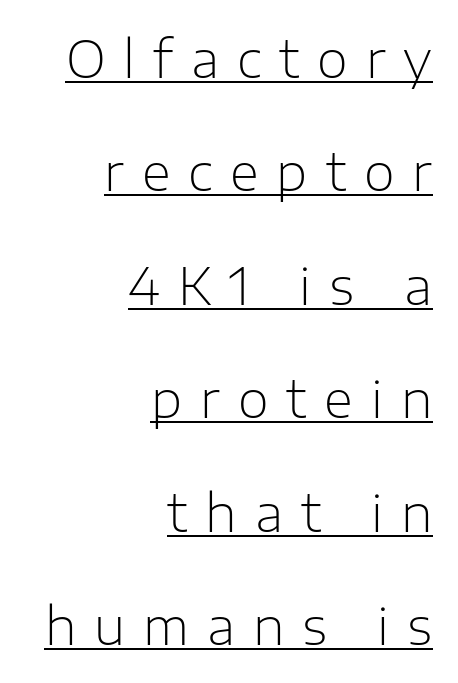
Q: Is the text bold? A: No.
Q: Is the text italic (slanted)? A: No, it is upright.
Q: Is the typeface a serif or a sans-serif typeface? A: Sans-serif.
Q: Is the text underlined? A: Yes.
Q: How is the paragraph aligned? A: Right-aligned.
Q: Is the spacing between letters normal or unusually wide? A: Unusually wide.
Q: Is the spacing between lines tight, normal or loose? A: Loose.
Q: Width (condensed, normal, or wide)? A: Normal.
Q: Stroke contrast? A: Low.
Q: x-height? A: Medium.
Q: Monospaced? A: No.
